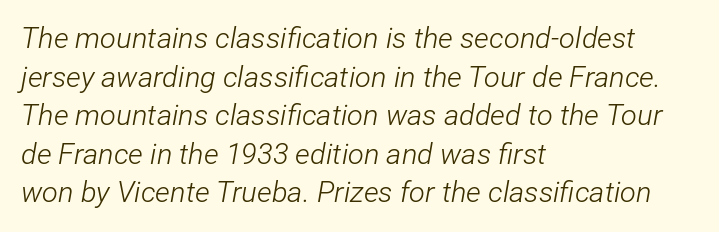
Q: Is the text bold? A: No.
Q: Is the text italic (slanted)? A: Yes, it leans right by about 12 degrees.
Q: Is the text underlined? A: No.
Q: How is the paragraph aligned? A: Left-aligned.
Q: Is the spacing between letters normal or unusually wide? A: Normal.
Q: Is the spacing between lines tight, normal or loose? A: Normal.
Q: Width (condensed, normal, or wide)? A: Condensed.
Q: Stroke contrast? A: Low.
Q: x-height? A: Medium.
Q: Monospaced? A: No.
